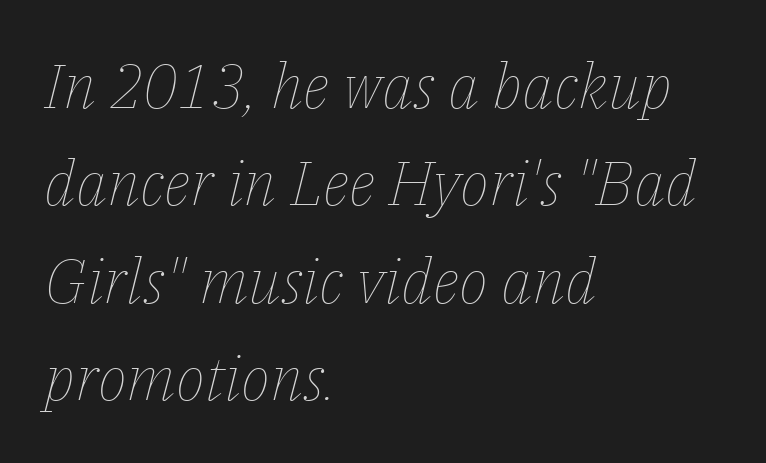
{"italic": "yes", "lean": "right", "slant_degrees": 14, "bold": "no", "weight": "thin", "width": "normal", "stroke_contrast": "low", "x_height": "medium", "monospaced": "no", "underline": "no", "align": "left", "line_spacing": "normal", "line_spacing_ratio": 1.57, "letter_spacing": "normal", "letter_spacing_em": 0.0, "glyph_px": 62}
